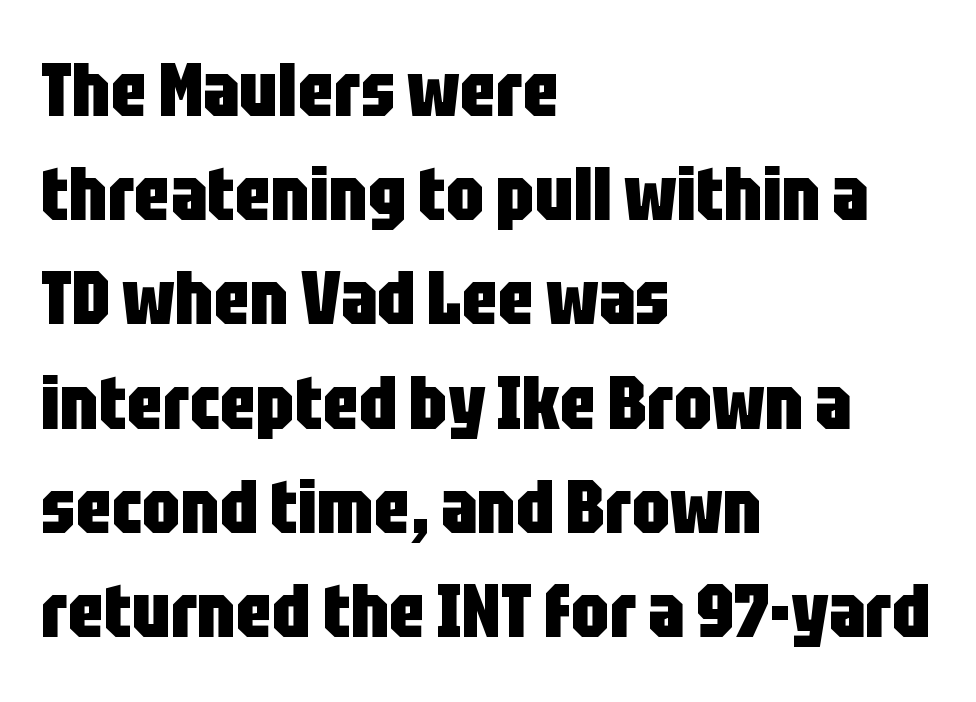
The image shows 75 px heavy, condensed sans-serif type, upright; set left-aligned, normal line spacing (1.39x), normal letter spacing, not underlined; low stroke contrast and a large x-height.
